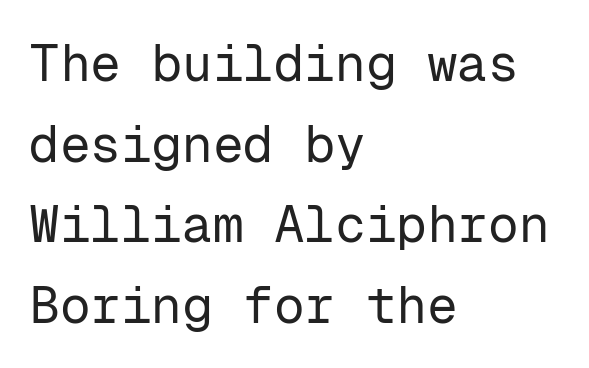
The text block is weighted toward the left margin, trailing off unevenly rightward. The space directly below the letters is spotless. The rendering keeps characters at their native spacing. How would I describe the line gaps? Plain and ordinary. The lettering stays uniformly vertical, giving the passage a roman look. Serifs: no, the terminals of the letterforms are clean.
